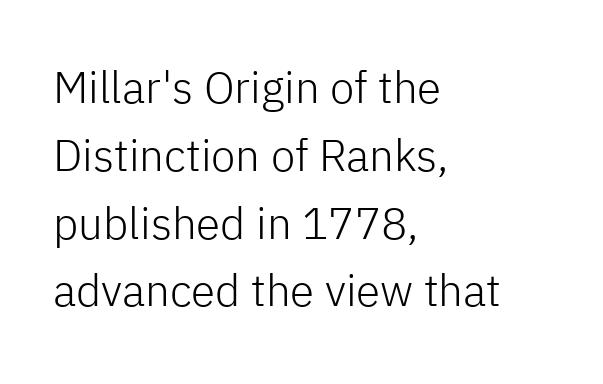
{"serif": "no", "italic": "no", "bold": "no", "weight": "light", "width": "normal", "stroke_contrast": "low", "x_height": "medium", "monospaced": "no", "underline": "no", "align": "left", "line_spacing": "normal", "line_spacing_ratio": 1.54, "letter_spacing": "normal", "letter_spacing_em": 0.0, "glyph_px": 44}
